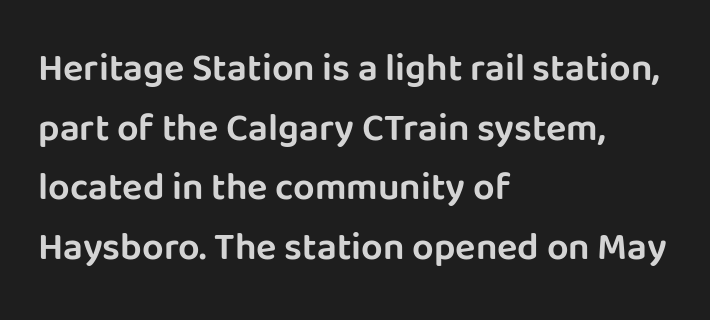
{"serif": "no", "italic": "no", "width": "normal", "stroke_contrast": "low", "x_height": "large", "monospaced": "no", "underline": "no", "align": "left", "line_spacing": "normal", "line_spacing_ratio": 1.57, "letter_spacing": "normal", "letter_spacing_em": 0.0, "glyph_px": 38}
